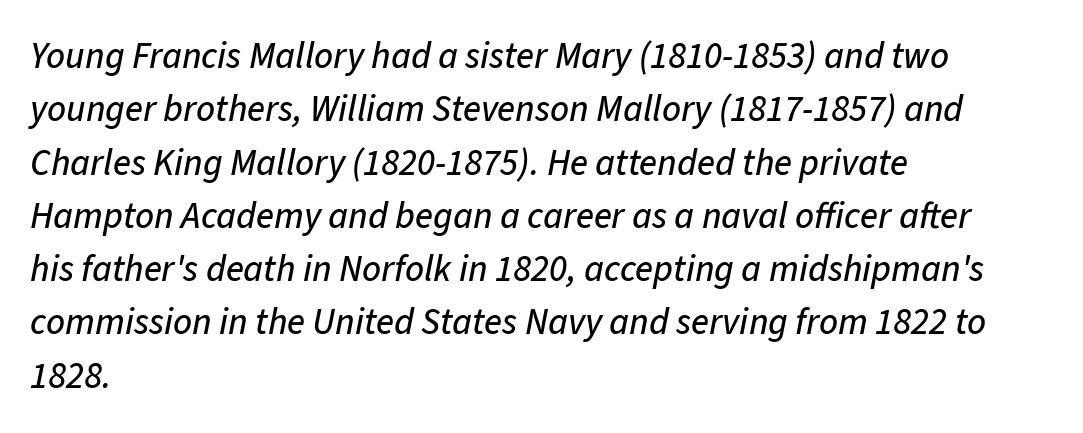
The image shows 37 px text type, italic (leaning right); set left-aligned, normal line spacing (1.44x), normal letter spacing, not underlined; low stroke contrast and a medium x-height.
